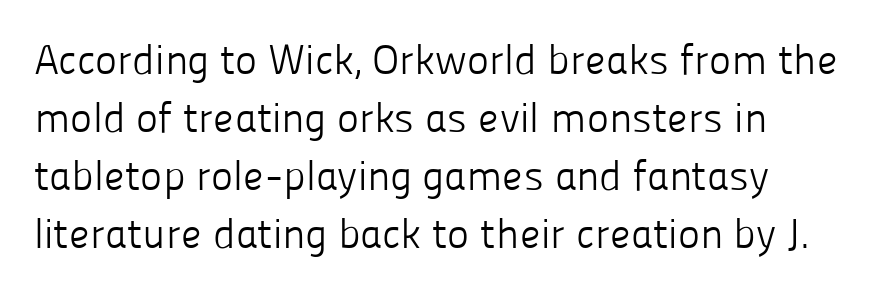
The image shows 42 px light sans-serif type, upright; set normal line spacing (1.38x), normal letter spacing, not underlined; low stroke contrast and a medium x-height.
